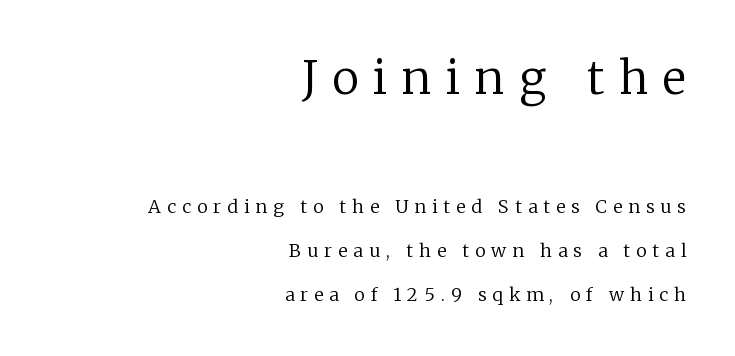
{"serif": "yes", "italic": "no", "bold": "no", "weight": "regular", "width": "normal", "stroke_contrast": "low", "x_height": "medium", "monospaced": "no", "underline": "no", "align": "right", "line_spacing": "loose", "line_spacing_ratio": 2.45, "letter_spacing": "wide", "letter_spacing_em": 0.33, "larger_block": "first", "size_ratio": 2.5, "glyph_px": 45}
